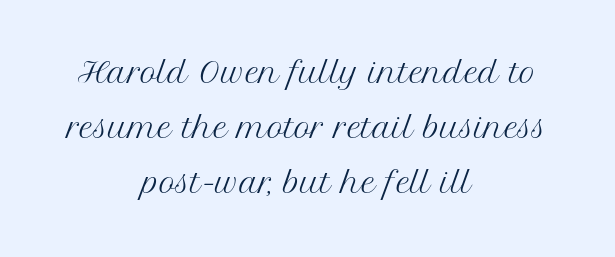
Q: Is the text bold? A: No.
Q: Is the text italic (slanted)? A: Yes.
Q: Is the typeface a serif or a sans-serif typeface? A: Serif.
Q: Is the text underlined? A: No.
Q: How is the paragraph aligned? A: Centered.
Q: Is the spacing between letters normal or unusually wide? A: Normal.
Q: Is the spacing between lines tight, normal or loose? A: Loose.
Q: Width (condensed, normal, or wide)? A: Normal.
Q: Stroke contrast? A: Medium.
Q: x-height? A: Medium.
Q: Monospaced? A: No.
